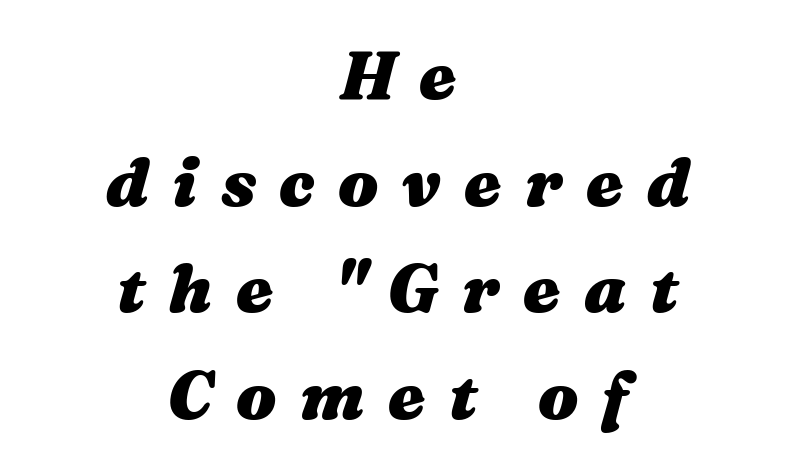
Plain, unruled lines of type. A typesetter would call this proportional, since set widths differ per character. What stands out about the letter spacing? Its width — letters are far apart. Leading matches the norm, producing a regular column. Neither beginnings nor endings align; midpoints do.
